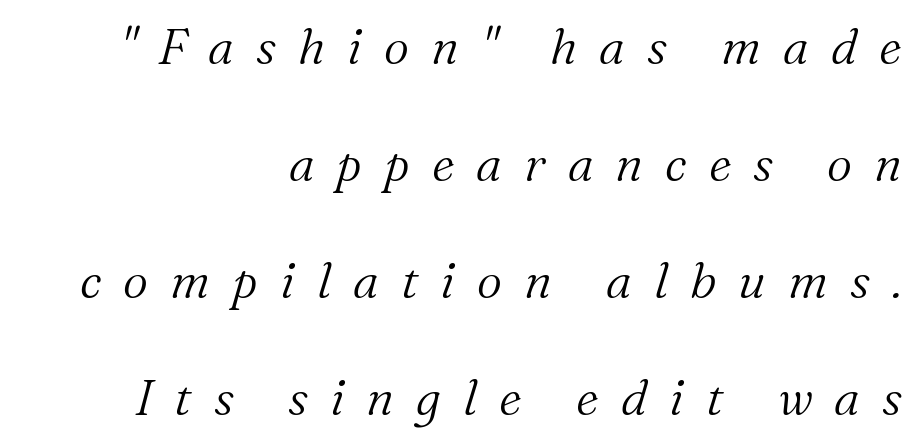
The image shows 49 px light serif type, italic (leaning right); set right-aligned, loose line spacing (2.39x), unusually wide letter spacing (+0.45 em), not underlined; medium stroke contrast and a medium x-height.
